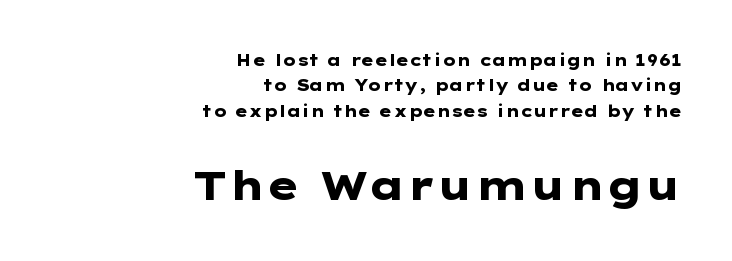
The image shows 41 px heavy, wide sans-serif type, upright; set right-aligned, normal line spacing (1.58x), normal letter spacing, not underlined; the second (bottom) block is 2.56x larger; low stroke contrast and a medium x-height.
